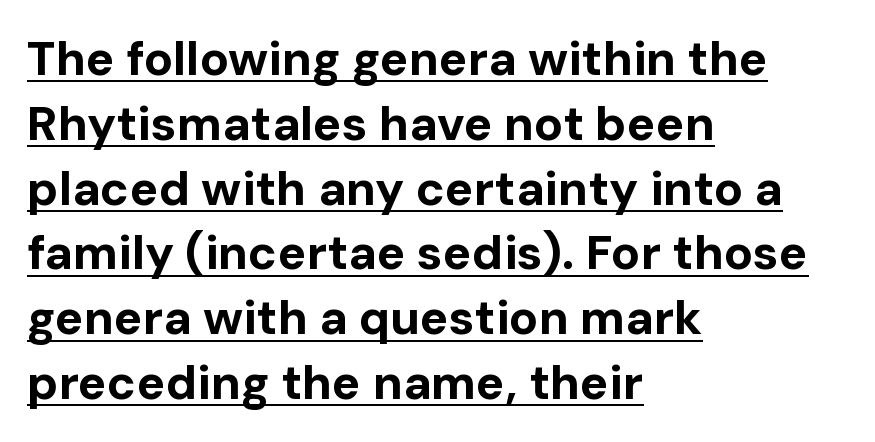
The image shows 48 px bold sans-serif type, upright; set left-aligned, normal line spacing (1.35x), normal letter spacing, underlined; low stroke contrast and a medium x-height.
